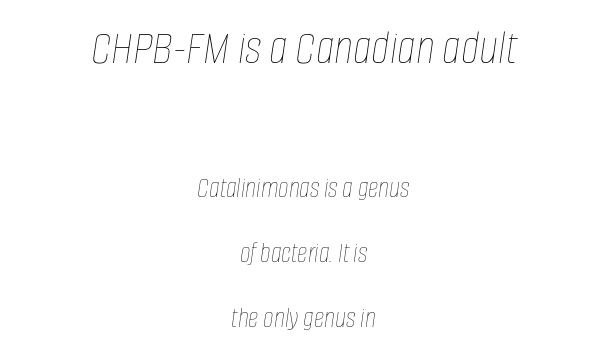
The image shows 50 px thin, condensed type, italic (leaning right); set centered, loose line spacing (2.24x), normal letter spacing, not underlined; the first (top) block is 1.72x larger; low stroke contrast and a large x-height.
